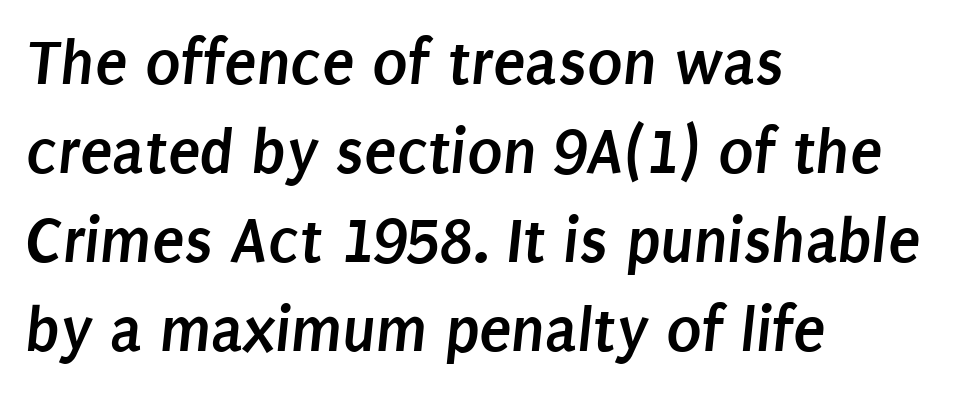
The image shows 66 px semibold, condensed sans-serif type; set left-aligned, normal line spacing (1.35x), normal letter spacing, not underlined; low stroke contrast and a large x-height.
